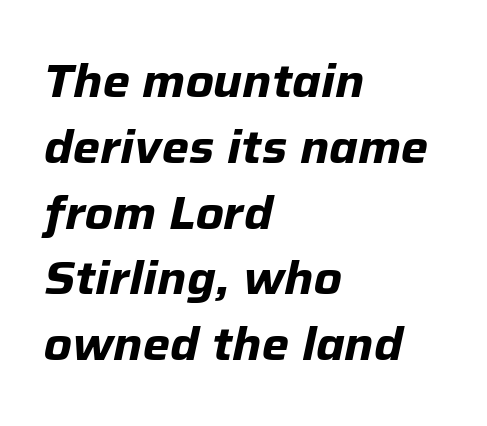
{"italic": "yes", "lean": "right", "slant_degrees": 12, "bold": "yes", "weight": "bold", "width": "normal", "stroke_contrast": "low", "x_height": "medium", "monospaced": "no", "underline": "no", "align": "left", "line_spacing": "normal", "line_spacing_ratio": 1.43, "letter_spacing": "normal", "letter_spacing_em": 0.0, "glyph_px": 46}
